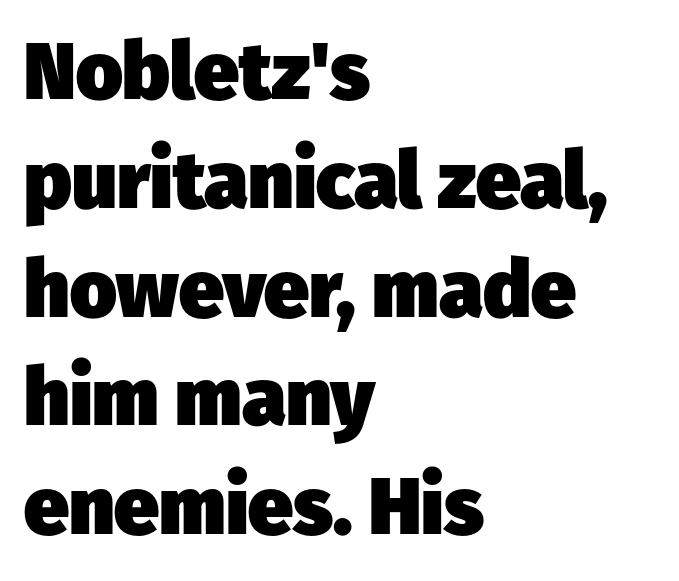
Q: Is the text bold? A: Yes.
Q: Is the typeface a serif or a sans-serif typeface? A: Sans-serif.
Q: Is the text underlined? A: No.
Q: How is the paragraph aligned? A: Left-aligned.
Q: Is the spacing between letters normal or unusually wide? A: Normal.
Q: Is the spacing between lines tight, normal or loose? A: Normal.
Q: Width (condensed, normal, or wide)? A: Normal.
Q: Stroke contrast? A: Low.
Q: x-height? A: Medium.
Q: Monospaced? A: No.
